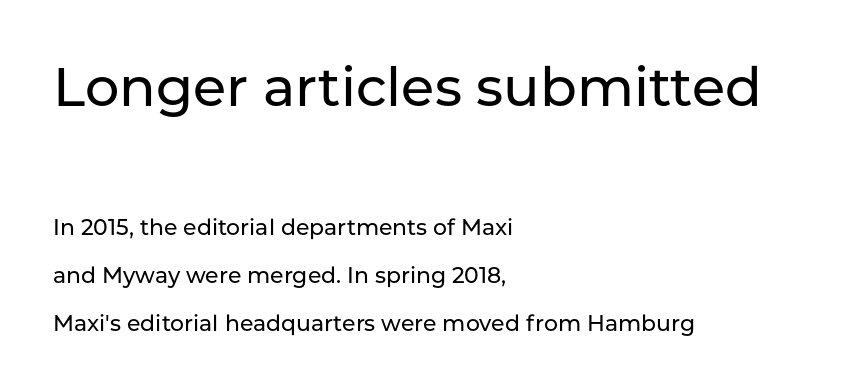
Q: Is the text italic (slanted)? A: No, it is upright.
Q: Is the typeface a serif or a sans-serif typeface? A: Sans-serif.
Q: Is the text underlined? A: No.
Q: How is the paragraph aligned? A: Left-aligned.
Q: Is the spacing between letters normal or unusually wide? A: Normal.
Q: Is the spacing between lines tight, normal or loose? A: Loose.
Q: Which block of text is set in a larger size, the first (top) or the second (bottom)? A: The first (top) one.
Q: Width (condensed, normal, or wide)? A: Normal.
Q: Stroke contrast? A: Low.
Q: x-height? A: Medium.
Q: Monospaced? A: No.
